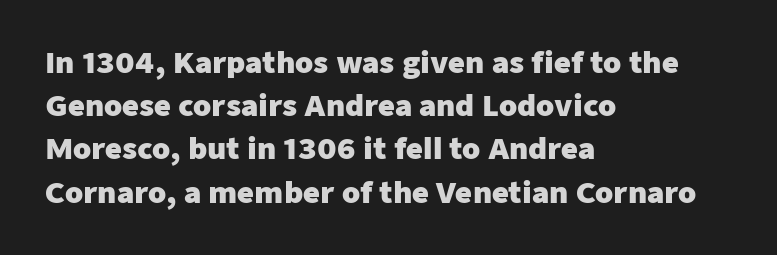
The image shows 29 px heavy sans-serif type, upright; set left-aligned, normal line spacing (1.49x), normal letter spacing, not underlined; low stroke contrast and a medium x-height.
